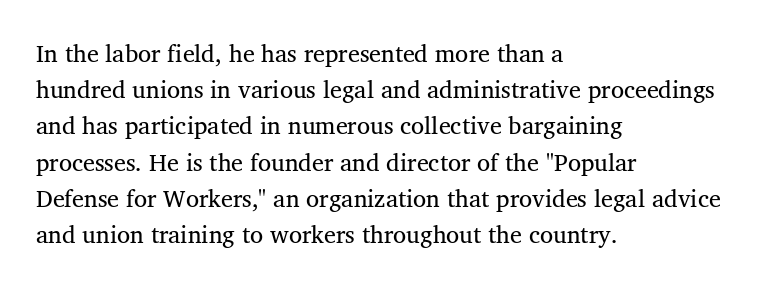
The image shows 24 px text type; set left-aligned, normal line spacing (1.51x), normal letter spacing, not underlined.
